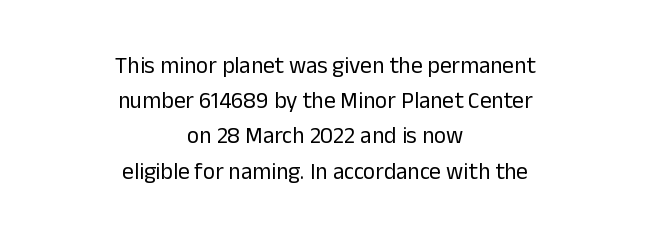
Q: Is the text bold? A: No.
Q: Is the text italic (slanted)? A: No, it is upright.
Q: Is the text underlined? A: No.
Q: How is the paragraph aligned? A: Centered.
Q: Is the spacing between letters normal or unusually wide? A: Normal.
Q: Is the spacing between lines tight, normal or loose? A: Normal.
